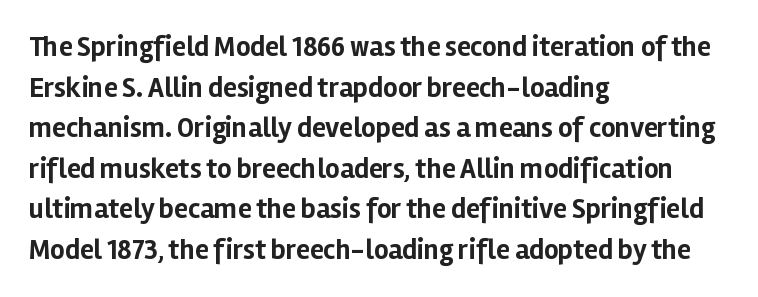
The image shows 28 px bold sans-serif type, upright; set left-aligned, normal line spacing (1.45x), normal letter spacing, not underlined; low stroke contrast and a medium x-height.
